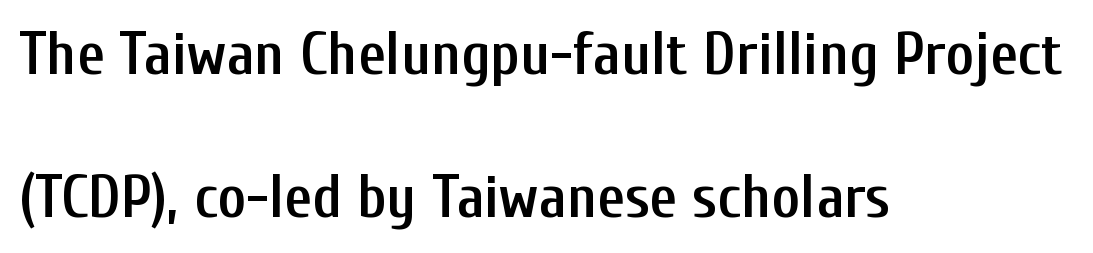
Q: Is the text bold? A: Semi-bold.
Q: Is the text italic (slanted)? A: No, it is upright.
Q: Is the typeface a serif or a sans-serif typeface? A: Sans-serif.
Q: Is the text underlined? A: No.
Q: How is the paragraph aligned? A: Left-aligned.
Q: Is the spacing between letters normal or unusually wide? A: Normal.
Q: Is the spacing between lines tight, normal or loose? A: Loose.
Q: Width (condensed, normal, or wide)? A: Condensed.
Q: Stroke contrast? A: Low.
Q: x-height? A: Medium.
Q: Monospaced? A: No.
